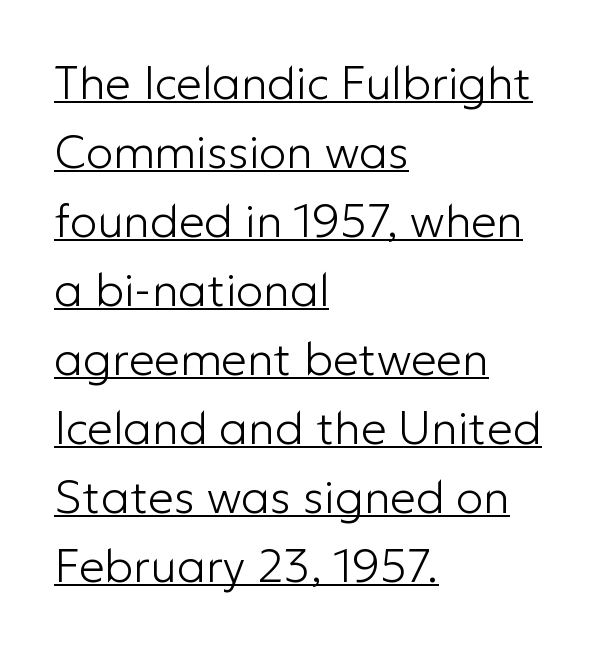
The image shows 46 px light sans-serif type, upright; set left-aligned, normal line spacing (1.5x), normal letter spacing, underlined; low stroke contrast and a medium x-height.
